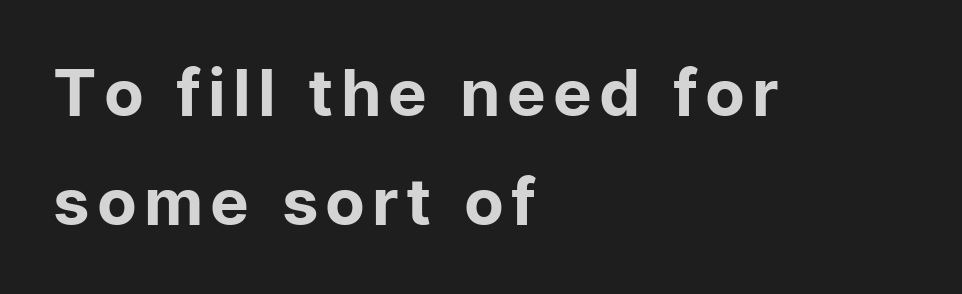
Nope, no serifs anywhere on these letters. Clear beneath every line of the passage. The compositor pushed each line to the left boundary. A quiet, ordinary-to-light weight characterises the typeface. Italic? Not at all — the glyphs are vertical.
